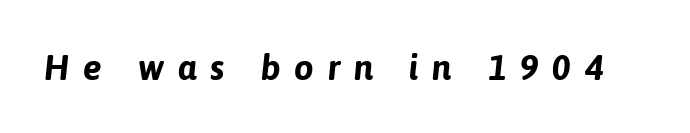
The image shows 35 px bold type, italic (leaning right); set unusually wide letter spacing (+0.39 em), not underlined; low stroke contrast and a medium x-height.
